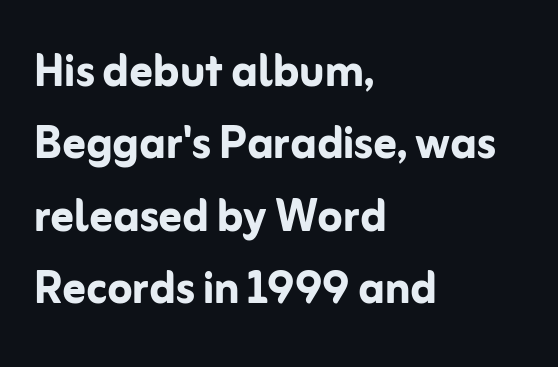
Q: Is the text bold? A: Yes.
Q: Is the text italic (slanted)? A: No, it is upright.
Q: Is the typeface a serif or a sans-serif typeface? A: Sans-serif.
Q: Is the text underlined? A: No.
Q: How is the paragraph aligned? A: Left-aligned.
Q: Is the spacing between letters normal or unusually wide? A: Normal.
Q: Is the spacing between lines tight, normal or loose? A: Normal.
Q: Width (condensed, normal, or wide)? A: Normal.
Q: Stroke contrast? A: Low.
Q: x-height? A: Medium.
Q: Monospaced? A: No.
